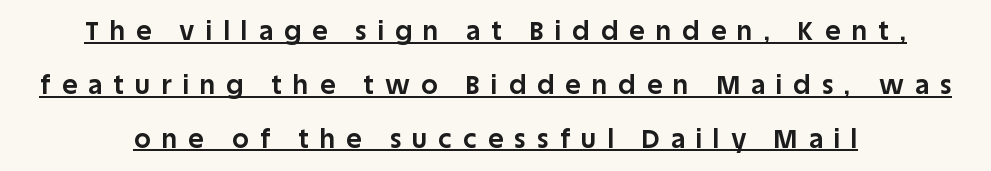
{"italic": "no", "bold": "yes", "underline": "yes", "align": "center", "line_spacing": "loose", "line_spacing_ratio": 2.07, "letter_spacing": "wide", "letter_spacing_em": 0.44, "glyph_px": 26}
